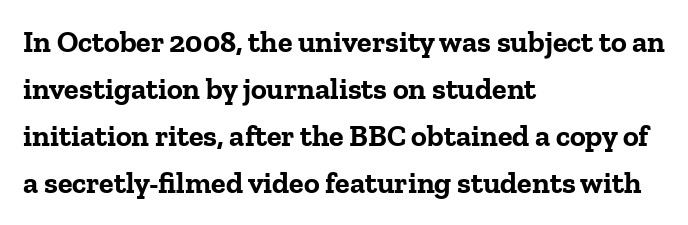
{"serif": "yes", "italic": "no", "bold": "yes", "weight": "bold", "width": "normal", "stroke_contrast": "low", "x_height": "medium", "monospaced": "no", "underline": "no", "align": "left", "line_spacing": "normal", "line_spacing_ratio": 1.57, "letter_spacing": "normal", "letter_spacing_em": 0.0, "glyph_px": 30}
